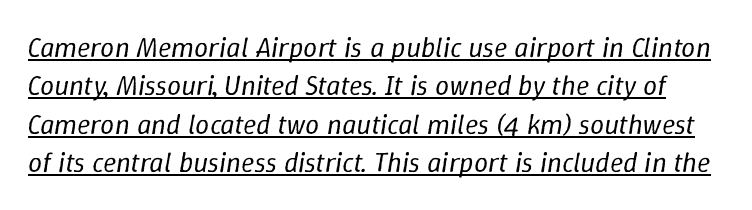
The passage shown is typed in a proportional face where columns would drift. Is the stroke heavy? The answer is a plain regular-or-lighter. How would I describe the line gaps? Plain and ordinary. This sample uses plain, unmodified letter spacing. Every character sits at an angle, as italics do.
